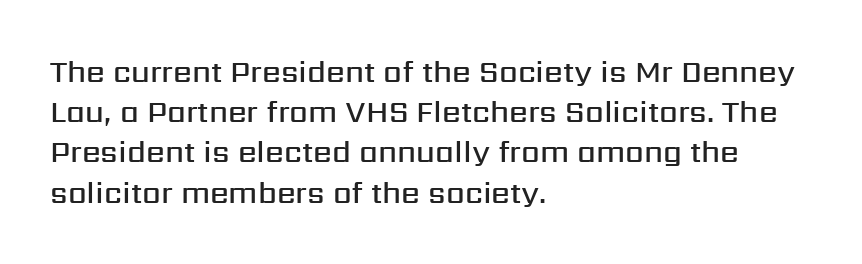
Q: Is the text bold? A: Semi-bold.
Q: Is the text italic (slanted)? A: No, it is upright.
Q: Is the typeface a serif or a sans-serif typeface? A: Sans-serif.
Q: Is the text underlined? A: No.
Q: How is the paragraph aligned? A: Left-aligned.
Q: Is the spacing between letters normal or unusually wide? A: Normal.
Q: Is the spacing between lines tight, normal or loose? A: Normal.
Q: Width (condensed, normal, or wide)? A: Normal.
Q: Stroke contrast? A: Medium.
Q: x-height? A: Medium.
Q: Monospaced? A: No.
